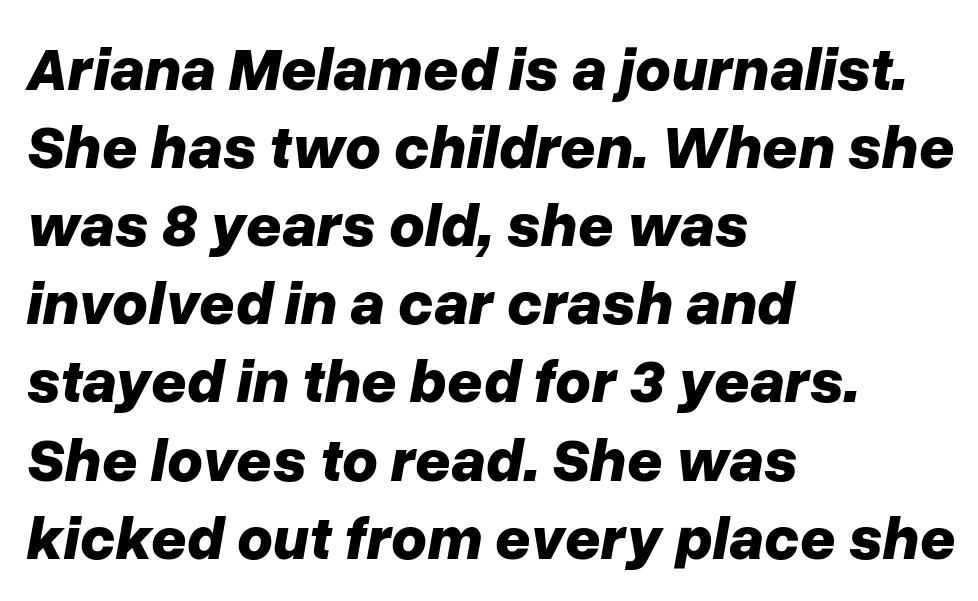
Line starts are locked; line ends wander. Pretty heavy lettering here — definitely bold. Rule under the text: the space is simply empty. Caption: standard tracking, unaltered.
